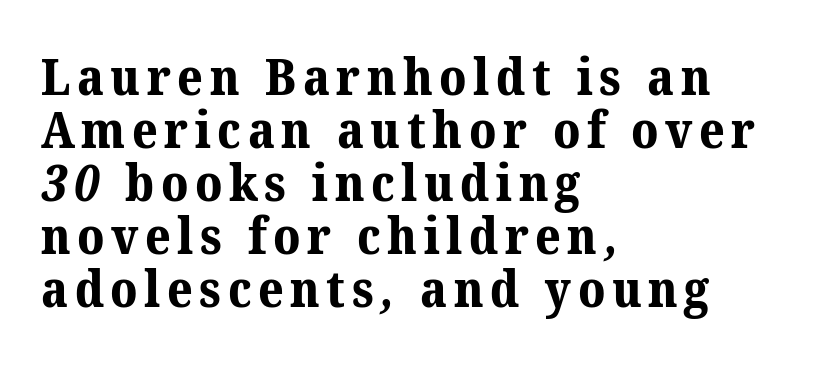
{"serif": "yes", "bold": "yes", "weight": "bold", "width": "normal", "stroke_contrast": "medium", "x_height": "medium", "monospaced": "no", "underline": "no", "align": "left", "line_spacing": "tight", "line_spacing_ratio": 1.06, "glyph_px": 50}
